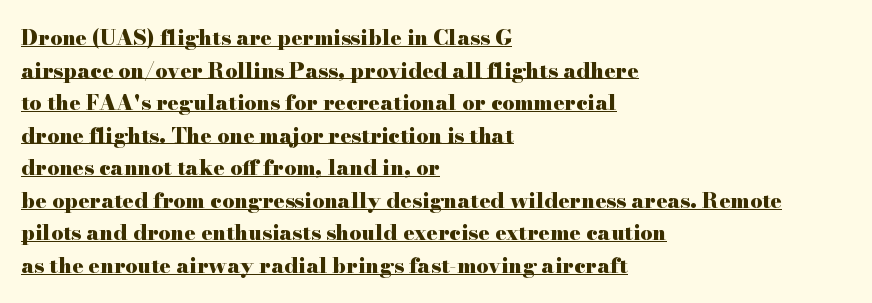
These lines keep a tight, regular rhythm from letter to letter. Typeset ragged right — the left edge is the straight one. Typesetter's note: full bold, strokes at maximum text heaviness. The letters stand upright; this is a roman face.
